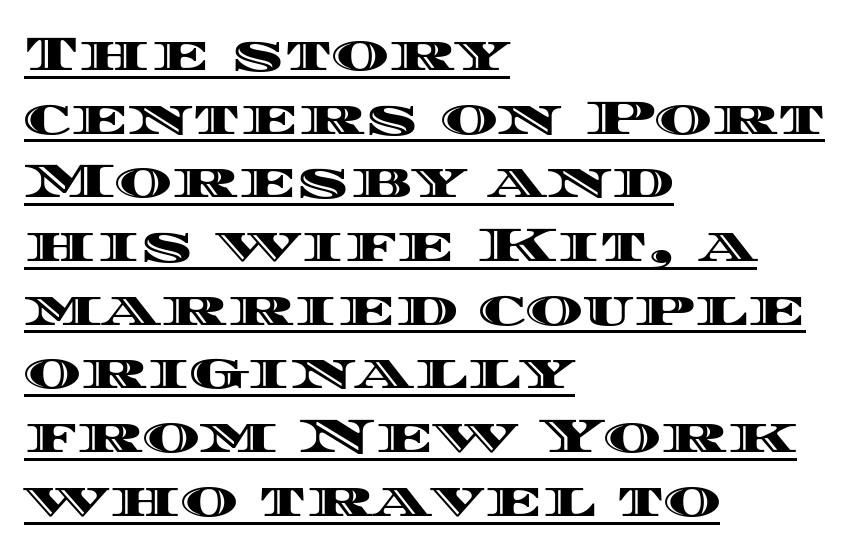
The image shows 49 px wide type, upright; set left-aligned, normal line spacing (1.3x), normal letter spacing, underlined; a large x-height.
